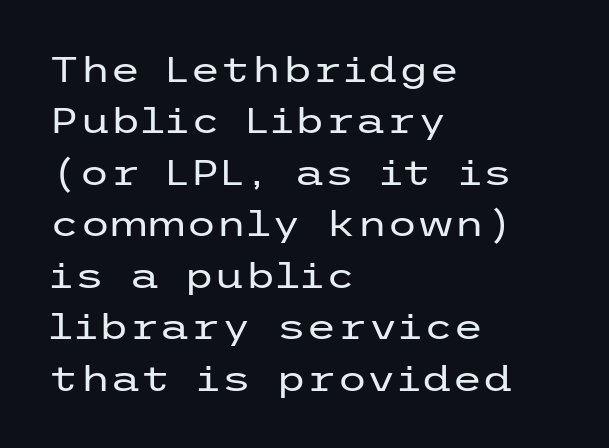
Q: Is the text bold? A: No.
Q: Is the text italic (slanted)? A: No, it is upright.
Q: Is the typeface a serif or a sans-serif typeface? A: Sans-serif.
Q: Is the text underlined? A: No.
Q: How is the paragraph aligned? A: Left-aligned.
Q: Is the spacing between letters normal or unusually wide? A: Normal.
Q: Is the spacing between lines tight, normal or loose? A: Normal.
Q: Width (condensed, normal, or wide)? A: Wide.
Q: Stroke contrast? A: Low.
Q: x-height? A: Medium.
